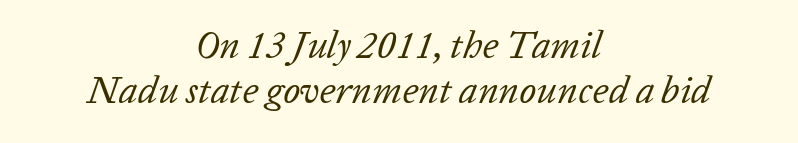
The image shows 38 px regular-weight type, italic (leaning right); set centered, line spacing 1.19x, normal letter spacing, not underlined; low stroke contrast and a medium x-height.
